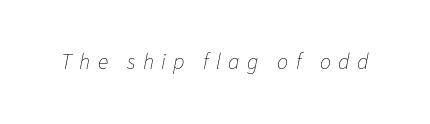
The image shows 22 px text type, italic (leaning right); set unusually wide letter spacing (+0.33 em), not underlined.
